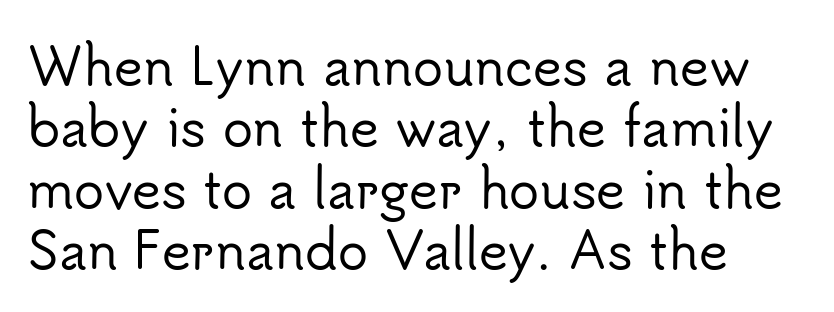
The image shows 50 px sans-serif type, upright; set left-aligned, line spacing 1.23x, normal letter spacing, not underlined; low stroke contrast and a small x-height.
